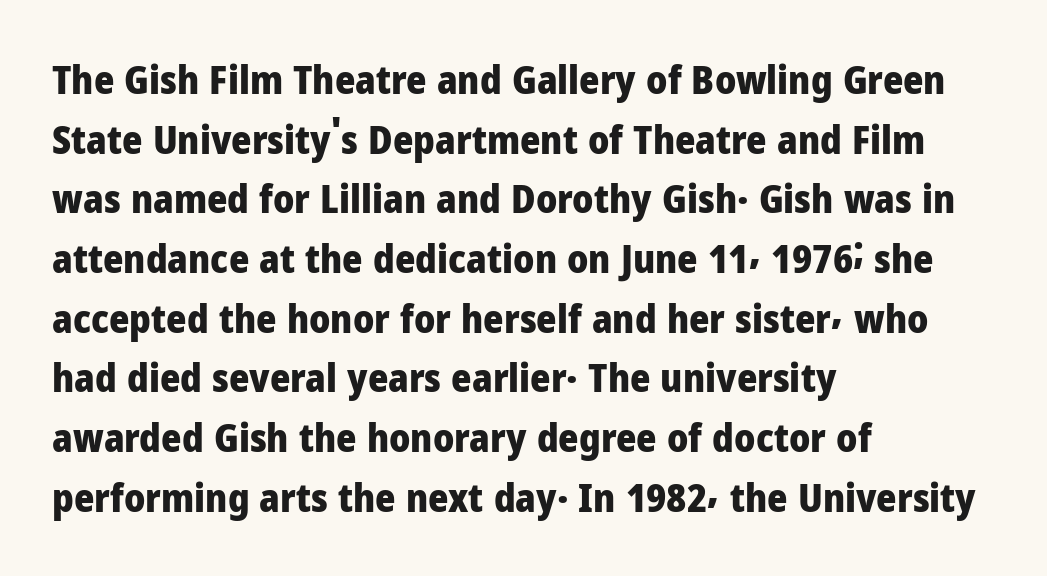
{"serif": "no", "italic": "no", "bold": "yes", "weight": "heavy", "width": "normal", "stroke_contrast": "low", "x_height": "medium", "monospaced": "no", "underline": "no", "align": "left", "line_spacing": "normal", "line_spacing_ratio": 1.53, "letter_spacing": "normal", "letter_spacing_em": 0.0, "glyph_px": 39}
